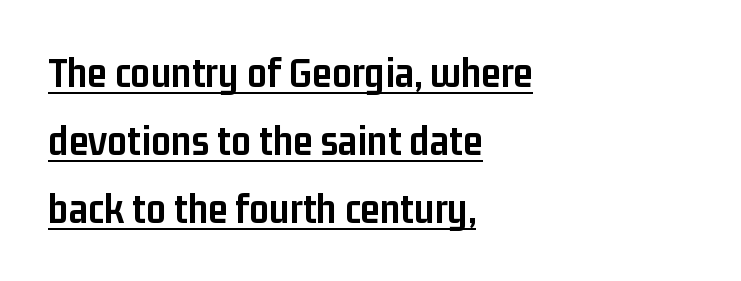
Q: Is the text bold? A: Yes.
Q: Is the text italic (slanted)? A: No, it is upright.
Q: Is the typeface a serif or a sans-serif typeface? A: Sans-serif.
Q: Is the text underlined? A: Yes.
Q: How is the paragraph aligned? A: Left-aligned.
Q: Is the spacing between letters normal or unusually wide? A: Normal.
Q: Is the spacing between lines tight, normal or loose? A: Normal.
Q: Width (condensed, normal, or wide)? A: Condensed.
Q: Stroke contrast? A: Low.
Q: x-height? A: Medium.
Q: Monospaced? A: No.
